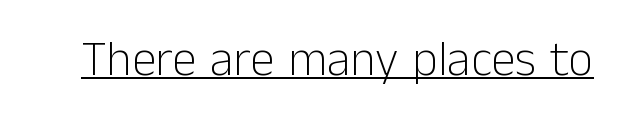
Q: Is the text bold? A: No.
Q: Is the text italic (slanted)? A: No, it is upright.
Q: Is the typeface a serif or a sans-serif typeface? A: Sans-serif.
Q: Is the text underlined? A: Yes.
Q: Is the spacing between letters normal or unusually wide? A: Normal.
Q: Width (condensed, normal, or wide)? A: Normal.
Q: Stroke contrast? A: Low.
Q: x-height? A: Medium.
Q: Monospaced? A: No.
